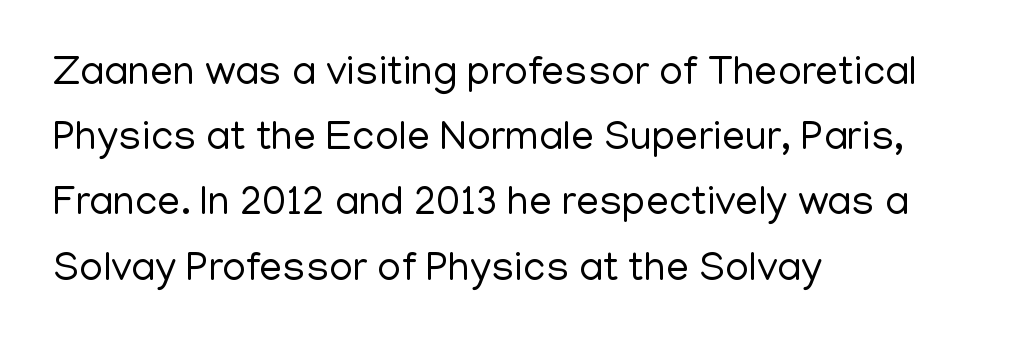
This sample uses an upright cut, with every glyph sitting square on the baseline. This sample uses plain, unmodified letter spacing. Each letter keeps its own natural width here, so spacing adapts to shape. The face used here is a sans, in the tradition of grotesques and geometrics.
